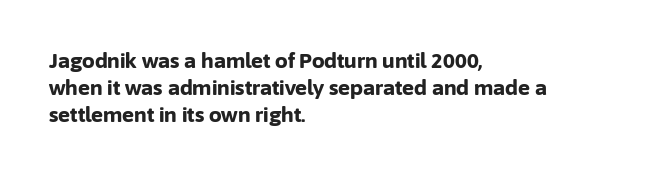
Q: Is the text bold? A: Yes.
Q: Is the text italic (slanted)? A: No, it is upright.
Q: Is the text underlined? A: No.
Q: How is the paragraph aligned? A: Left-aligned.
Q: Is the spacing between letters normal or unusually wide? A: Normal.
Q: Is the spacing between lines tight, normal or loose? A: Normal.
